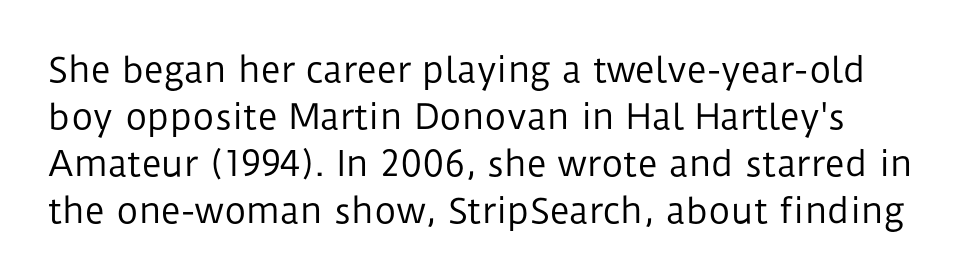
The image shows 34 px regular-weight sans-serif type, upright; set normal line spacing (1.38x), normal letter spacing, not underlined; low stroke contrast and a medium x-height.
